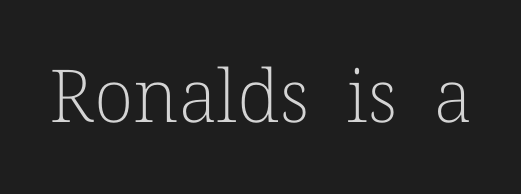
{"serif": "yes", "italic": "no", "bold": "no", "weight": "light", "width": "normal", "stroke_contrast": "low", "x_height": "medium", "monospaced": "no", "underline": "no", "letter_spacing": "normal", "letter_spacing_em": 0.0, "glyph_px": 73}
